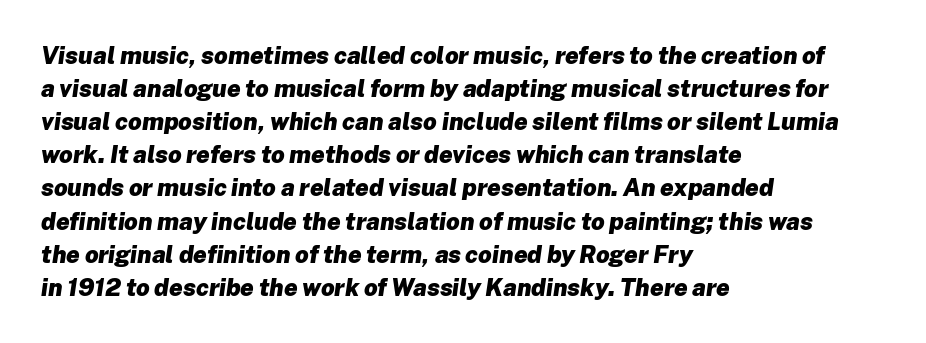
Q: Is the text bold? A: Yes.
Q: Is the text italic (slanted)? A: Yes, it leans right by about 8 degrees.
Q: Is the text underlined? A: No.
Q: How is the paragraph aligned? A: Left-aligned.
Q: Is the spacing between letters normal or unusually wide? A: Normal.
Q: Is the spacing between lines tight, normal or loose? A: Normal.
